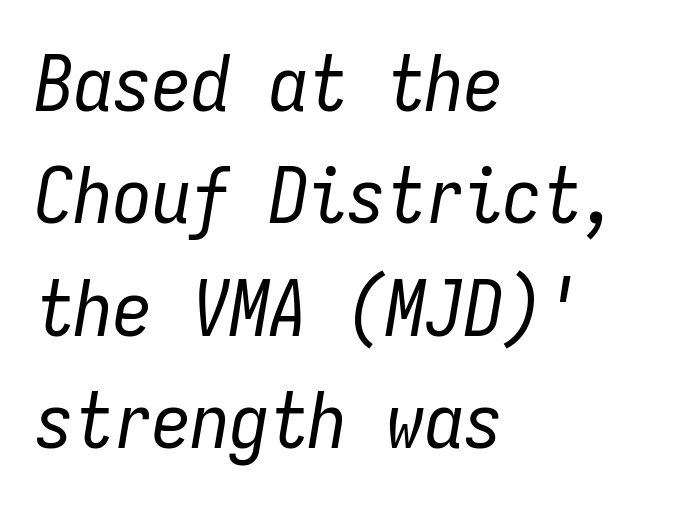
{"italic": "yes", "lean": "right", "slant_degrees": 9, "bold": "no", "weight": "regular", "width": "condensed", "stroke_contrast": "low", "x_height": "medium", "monospaced": "yes", "underline": "no", "align": "left", "line_spacing": "normal", "line_spacing_ratio": 1.44, "letter_spacing": "normal", "letter_spacing_em": 0.0, "glyph_px": 78}
